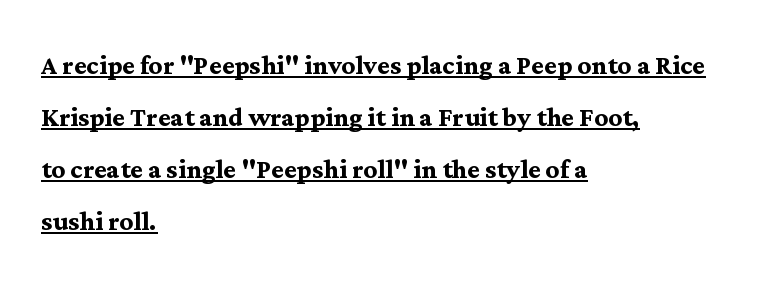
Q: Is the text bold? A: Yes.
Q: Is the text italic (slanted)? A: No, it is upright.
Q: Is the typeface a serif or a sans-serif typeface? A: Serif.
Q: Is the text underlined? A: Yes.
Q: How is the paragraph aligned? A: Left-aligned.
Q: Is the spacing between letters normal or unusually wide? A: Normal.
Q: Is the spacing between lines tight, normal or loose? A: Normal.
Q: Width (condensed, normal, or wide)? A: Normal.
Q: Stroke contrast? A: Medium.
Q: x-height? A: Medium.
Q: Monospaced? A: No.
